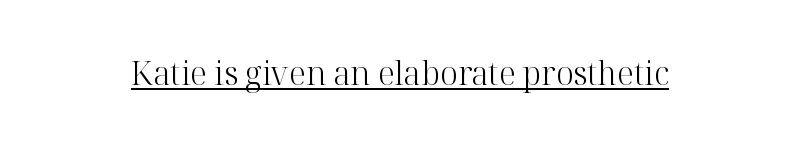
Q: Is the text bold? A: No.
Q: Is the text italic (slanted)? A: No, it is upright.
Q: Is the typeface a serif or a sans-serif typeface? A: Serif.
Q: Is the text underlined? A: Yes.
Q: Is the spacing between letters normal or unusually wide? A: Normal.
Q: Width (condensed, normal, or wide)? A: Normal.
Q: Stroke contrast? A: High.
Q: x-height? A: Medium.
Q: Monospaced? A: No.
